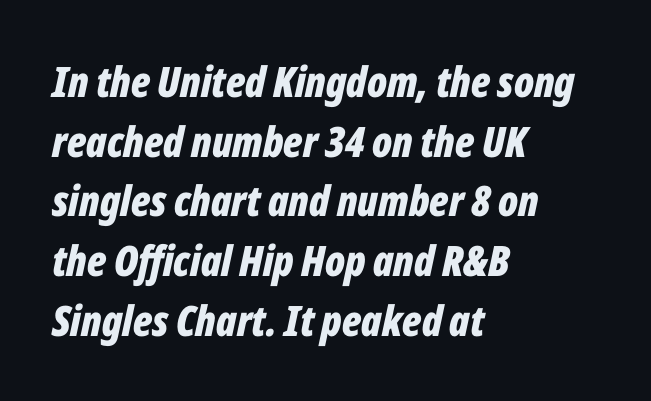
The glyphs are unaccompanied by any horizontal stroke below them. If you measured baseline to baseline, you'd find a middling distance. The lettering tilts uniformly, giving the passage an italic look. The ragged edge is on the right, which tells us the setting is flush left. Default kerning and tracking; the words read as compact shapes. Do the characters align in a grid? No, the font is proportional.
